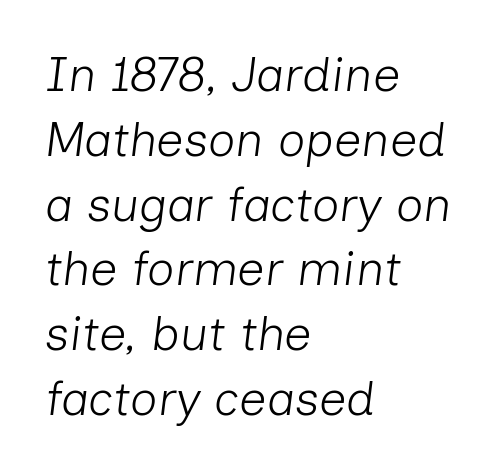
{"italic": "yes", "lean": "right", "slant_degrees": 7, "bold": "no", "weight": "light", "width": "normal", "stroke_contrast": "low", "x_height": "medium", "monospaced": "no", "underline": "no", "align": "left", "line_spacing": "normal", "line_spacing_ratio": 1.35, "letter_spacing": "normal", "letter_spacing_em": 0.0, "glyph_px": 48}
